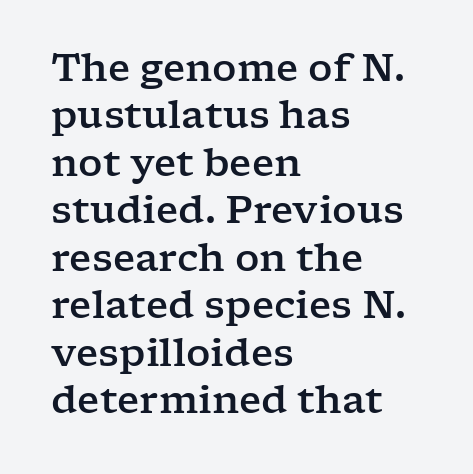
If you measured baseline to baseline, you'd find a middling distance. To sum up the face: it has serifs. Glance below the letters and you will spot only blank space. Each letter keeps its own natural width here, so spacing adapts to shape. This sample uses an upright cut, with every glyph sitting square on the baseline. Layout note: lines flush left.
